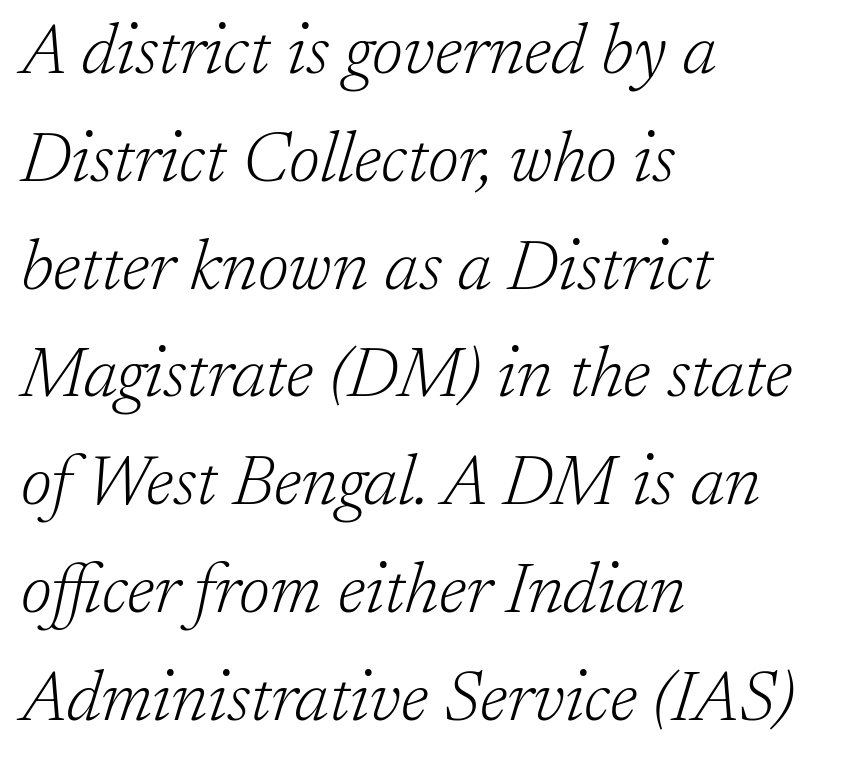
The letters sit at their default tracking, neither squeezed nor spread. The passage shown is typeset with a serif family. Evenly set lines give the paragraph a standard silhouette. An italicized treatment has been applied to the whole sample. Character widths vary here, with narrow letters taking less room than wide ones.
